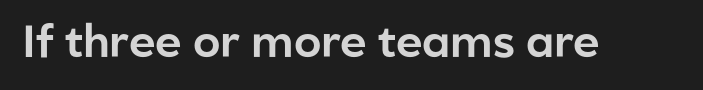
Examine the stroke ends and you'll find no serifs. The letters sit at their default tracking, neither squeezed nor spread. A typesetter would call this proportional, since set widths differ per character. Vertical strokes here are truly vertical. Underlining? Definitely not there.
